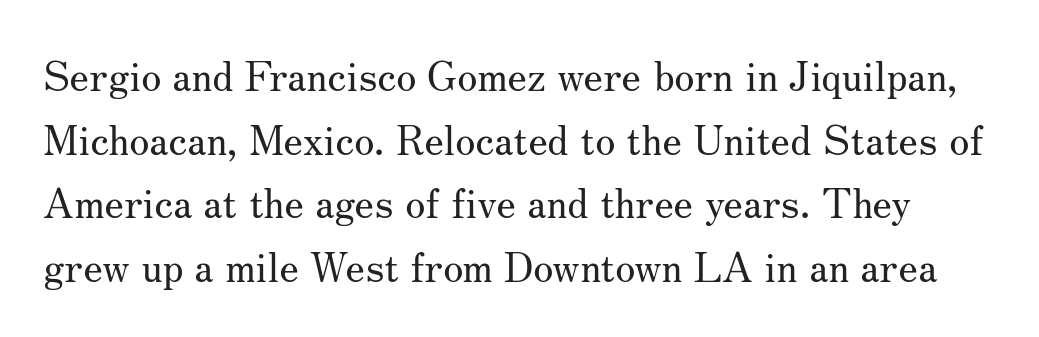
Q: Is the text bold? A: No.
Q: Is the text italic (slanted)? A: No, it is upright.
Q: Is the typeface a serif or a sans-serif typeface? A: Serif.
Q: Is the text underlined? A: No.
Q: Is the spacing between letters normal or unusually wide? A: Normal.
Q: Is the spacing between lines tight, normal or loose? A: Normal.
Q: Width (condensed, normal, or wide)? A: Normal.
Q: Stroke contrast? A: Medium.
Q: x-height? A: Small.
Q: Monospaced? A: No.
